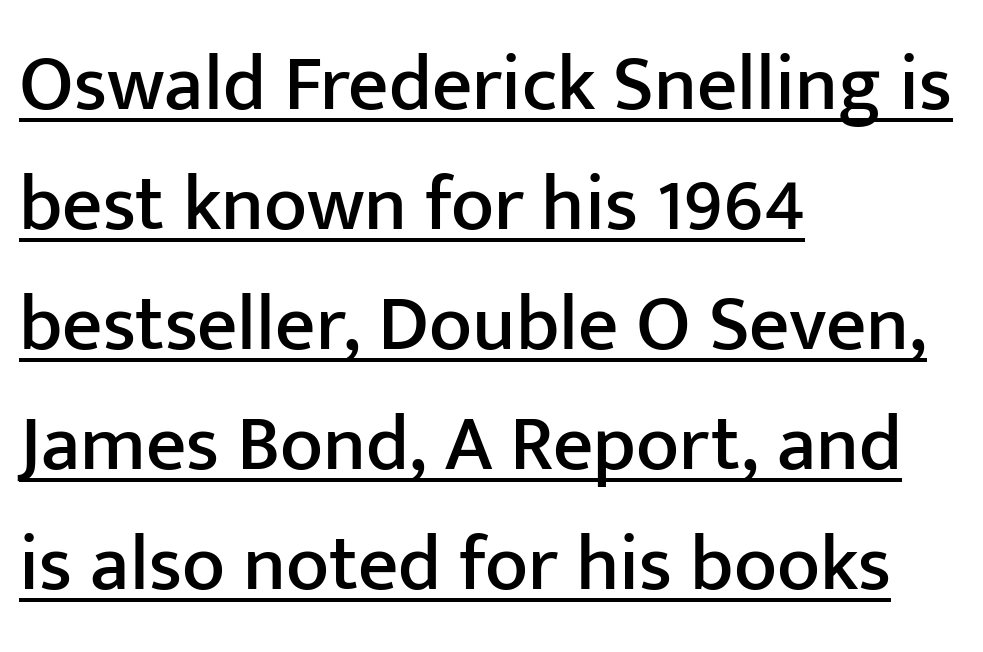
{"serif": "no", "italic": "no", "width": "normal", "stroke_contrast": "low", "x_height": "medium", "monospaced": "no", "underline": "yes", "align": "left", "line_spacing": "normal", "line_spacing_ratio": 1.52, "letter_spacing": "normal", "letter_spacing_em": 0.0, "glyph_px": 79}
